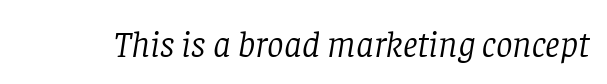
{"serif": "yes", "italic": "yes", "lean": "right", "slant_degrees": 8, "bold": "no", "weight": "light", "width": "normal", "stroke_contrast": "low", "x_height": "large", "monospaced": "no", "underline": "no", "letter_spacing": "normal", "letter_spacing_em": 0.0, "glyph_px": 37}
